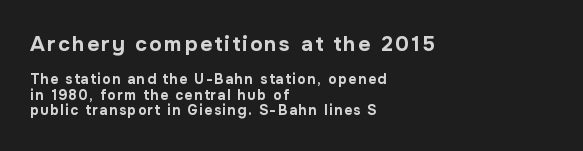
The font's upright variant was chosen for this text. Look at the glyph heights: the upper group is clearly the bigger setting. Glance below the letters and you will spot only blank space. The rag falls on the right side of this text block.
